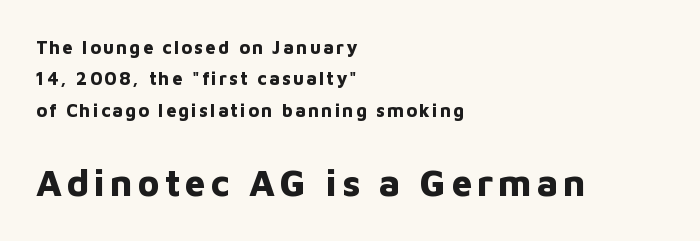
The image shows 37 px bold sans-serif type, upright; set left-aligned, line spacing 1.75x, not underlined; the second (bottom) block is 2.06x larger; low stroke contrast and a medium x-height.
